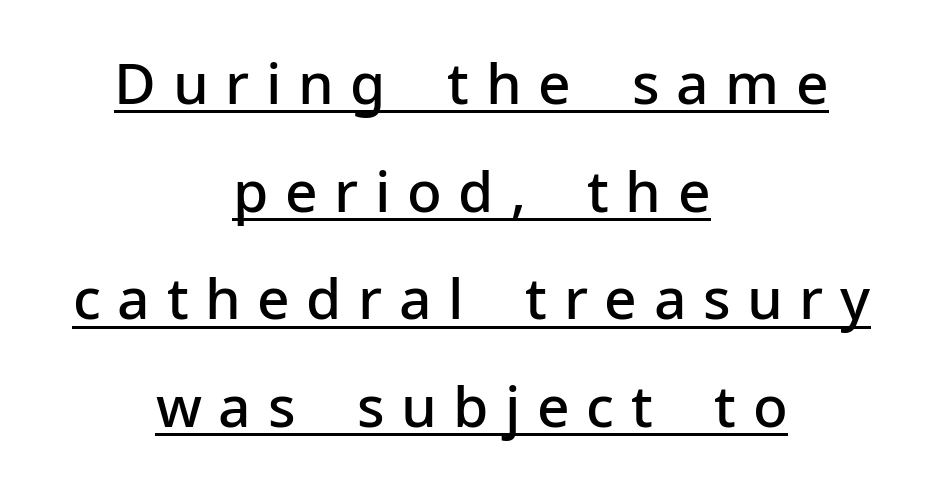
{"serif": "no", "italic": "no", "bold": "semi", "weight": "semibold", "width": "normal", "stroke_contrast": "low", "x_height": "medium", "monospaced": "no", "underline": "yes", "align": "center", "line_spacing_ratio": 1.89, "letter_spacing": "wide", "letter_spacing_em": 0.29, "glyph_px": 57}
